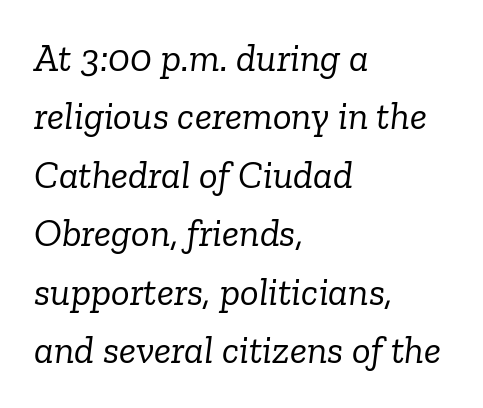
The image shows 39 px light serif type, italic (leaning right); set left-aligned, normal line spacing (1.5x), normal letter spacing, not underlined; low stroke contrast and a medium x-height.
